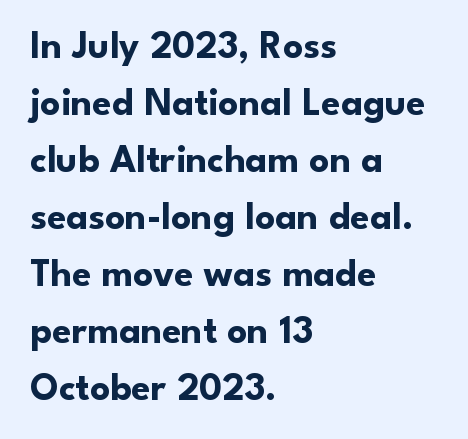
The image shows 39 px bold sans-serif type, upright; set left-aligned, normal line spacing (1.46x), normal letter spacing, not underlined; low stroke contrast and a small x-height.
